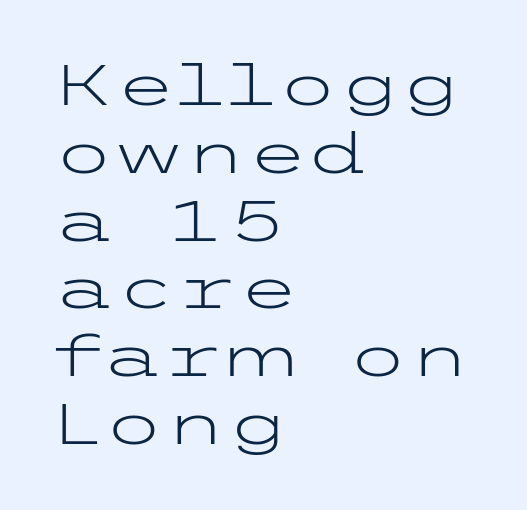
Stems here are at most as thick as an everyday book face. Does extra space separate the letters? No, they use regular spacing. Posture: vertical. Horizontal alignment here is leftward, the default for most running prose. Examine the stroke ends and you'll find no serifs.
